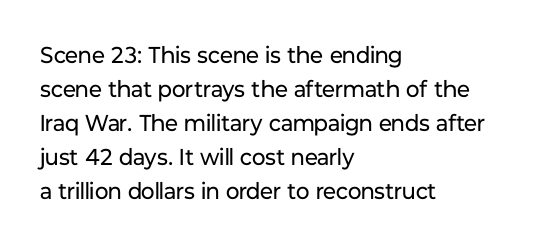
The type sits square on the baseline with zero lean. Stem width sits at or under what a default text font uses. Horizontally, the lines are justified to the leading edge only. This sample keeps an unexceptional amount of space between lines. The space beneath each line is pristine and unruled. There is no visible air inserted between adjacent glyphs.
